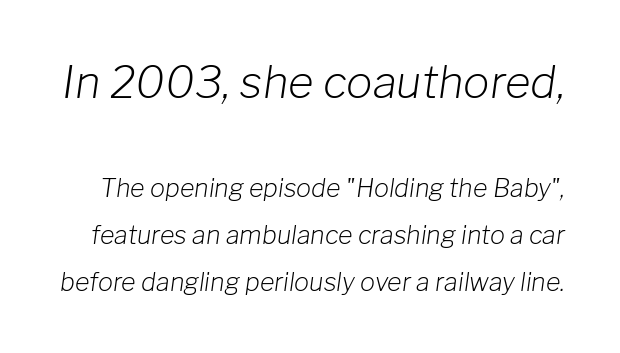
Q: Is the text bold? A: No.
Q: Is the text italic (slanted)? A: Yes, it leans right by about 8 degrees.
Q: Is the text underlined? A: No.
Q: Is the spacing between letters normal or unusually wide? A: Normal.
Q: Which block of text is set in a larger size, the first (top) or the second (bottom)? A: The first (top) one.
Q: Width (condensed, normal, or wide)? A: Normal.
Q: Stroke contrast? A: Low.
Q: x-height? A: Medium.
Q: Monospaced? A: No.
